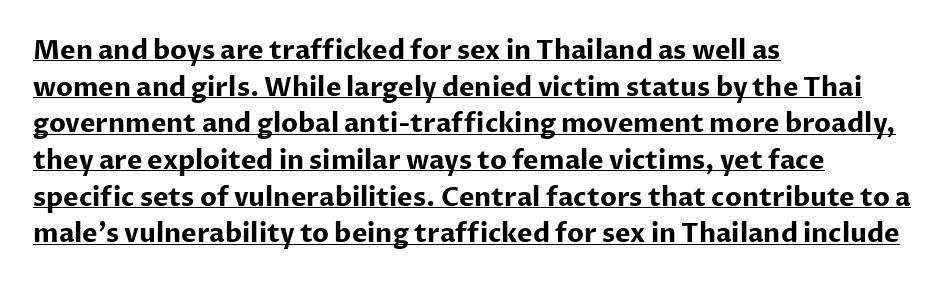
Q: Is the text bold? A: Yes.
Q: Is the text italic (slanted)? A: No, it is upright.
Q: Is the text underlined? A: Yes.
Q: How is the paragraph aligned? A: Left-aligned.
Q: Is the spacing between letters normal or unusually wide? A: Normal.
Q: Is the spacing between lines tight, normal or loose? A: Normal.
